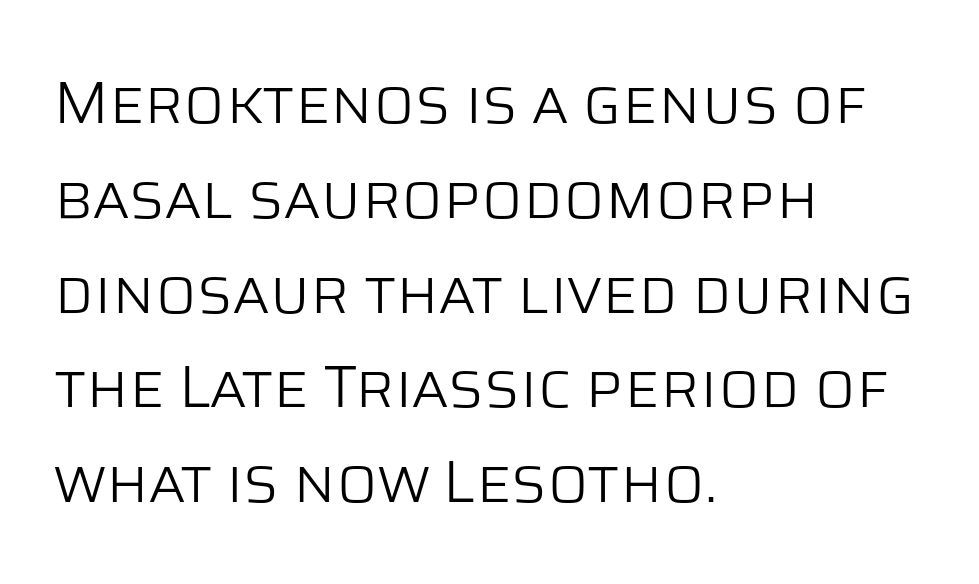
You can tell from the bare stems that sans-serif type was used. Reading down the block, your eye returns to a fixed left position each line. The face used here is proportionally spaced, like ordinary book or web type. Letter spacing: default.
